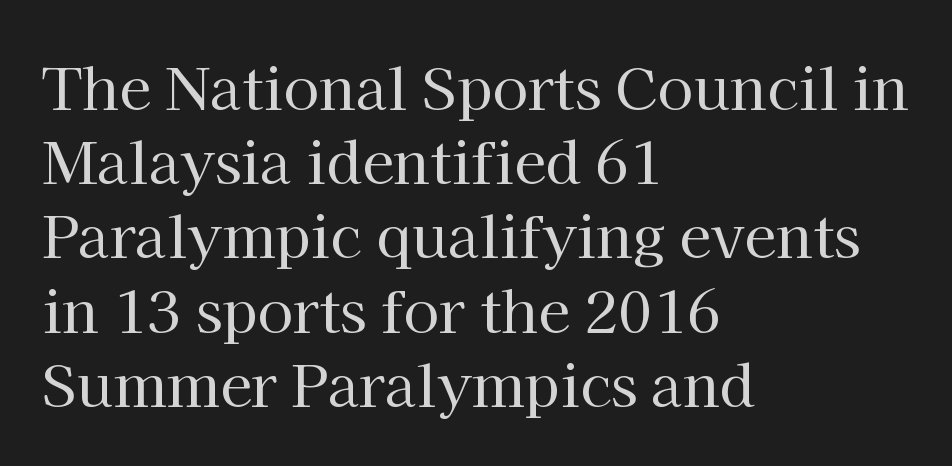
Q: Is the text bold? A: No.
Q: Is the text italic (slanted)? A: No, it is upright.
Q: Is the typeface a serif or a sans-serif typeface? A: Serif.
Q: Is the text underlined? A: No.
Q: How is the paragraph aligned? A: Left-aligned.
Q: Is the spacing between letters normal or unusually wide? A: Normal.
Q: Is the spacing between lines tight, normal or loose? A: Normal.
Q: Width (condensed, normal, or wide)? A: Normal.
Q: Stroke contrast? A: High.
Q: x-height? A: Medium.
Q: Monospaced? A: No.
